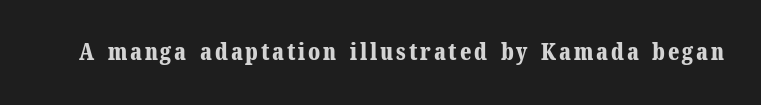
Q: Is the text bold? A: Yes.
Q: Is the text italic (slanted)? A: No, it is upright.
Q: Is the text underlined? A: No.
